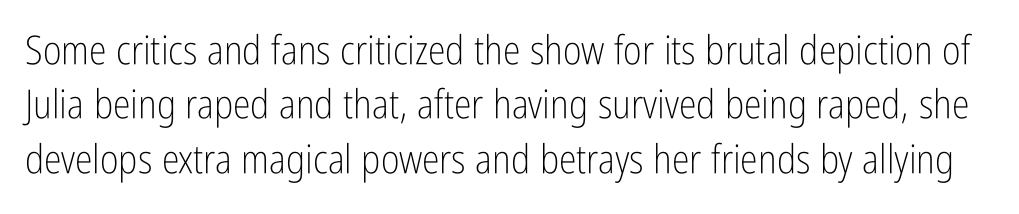
Standard letterfit; no display-style spreading of the glyphs. Nothing heavy about these letters — not bold at all. The font's upright variant was chosen for this text. Descenders hang freely into open space.
